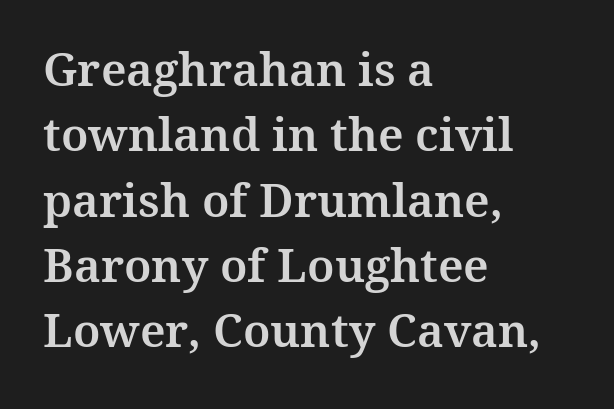
Q: Is the text italic (slanted)? A: No, it is upright.
Q: Is the typeface a serif or a sans-serif typeface? A: Serif.
Q: Is the text underlined? A: No.
Q: How is the paragraph aligned? A: Left-aligned.
Q: Is the spacing between letters normal or unusually wide? A: Normal.
Q: Is the spacing between lines tight, normal or loose? A: Normal.
Q: Width (condensed, normal, or wide)? A: Normal.
Q: Stroke contrast? A: Medium.
Q: x-height? A: Medium.
Q: Monospaced? A: No.
